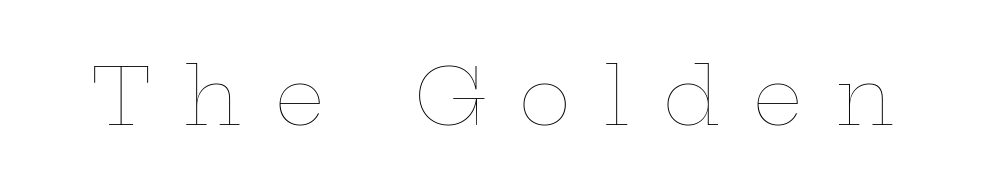
{"italic": "no", "bold": "no", "weight": "thin", "width": "wide", "stroke_contrast": "low", "x_height": "medium", "monospaced": "no", "underline": "no", "letter_spacing": "wide", "letter_spacing_em": 0.42, "glyph_px": 79}
